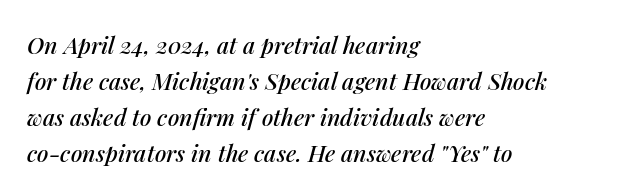
Q: Is the text italic (slanted)? A: Yes, it leans right by about 14 degrees.
Q: Is the text underlined? A: No.
Q: How is the paragraph aligned? A: Left-aligned.
Q: Is the spacing between letters normal or unusually wide? A: Normal.
Q: Is the spacing between lines tight, normal or loose? A: Normal.
